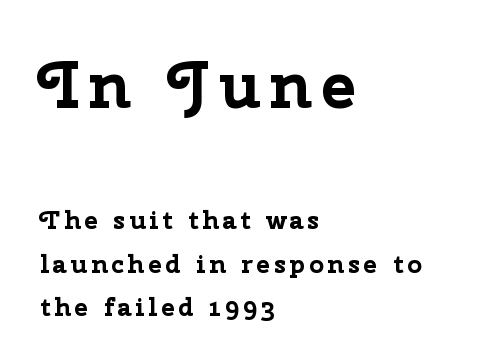
{"serif": "no", "italic": "no", "bold": "yes", "weight": "bold", "width": "normal", "stroke_contrast": "low", "x_height": "medium", "monospaced": "no", "underline": "no", "align": "left", "line_spacing": "normal", "line_spacing_ratio": 1.66, "larger_block": "first", "size_ratio": 2.54, "glyph_px": 66}
